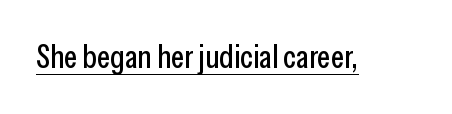
The image shows 32 px condensed sans-serif type, upright; set normal letter spacing, underlined; low stroke contrast and a medium x-height.
